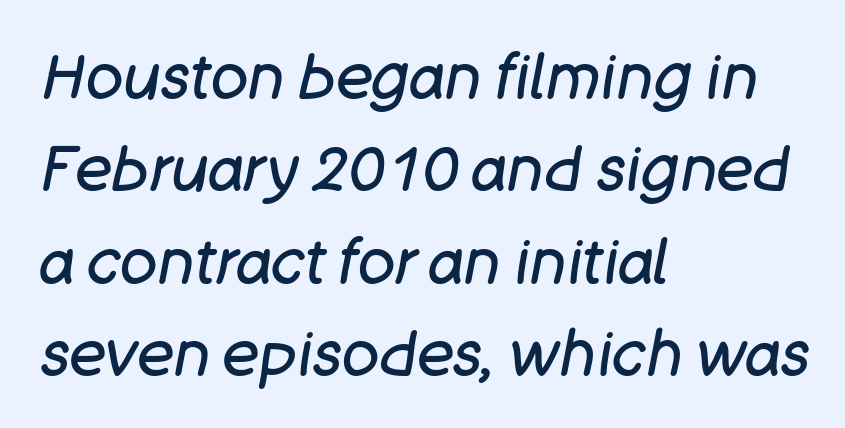
These lines are set flush left with a ragged right edge. In terms of letterspacing, this is plain default setting. The strokes are not fattened; the text isn't bold. A typesetter would call this proportional, since set widths differ per character. The glyphs look as if they've been sheared to an angle. Interline gaps are of average width in this sample.
